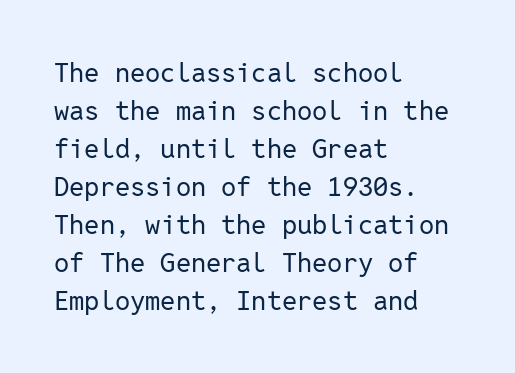
{"italic": "no", "bold": "no", "underline": "no", "align": "left", "line_spacing": "normal", "line_spacing_ratio": 1.41, "letter_spacing": "normal", "letter_spacing_em": 0.0, "glyph_px": 27}
